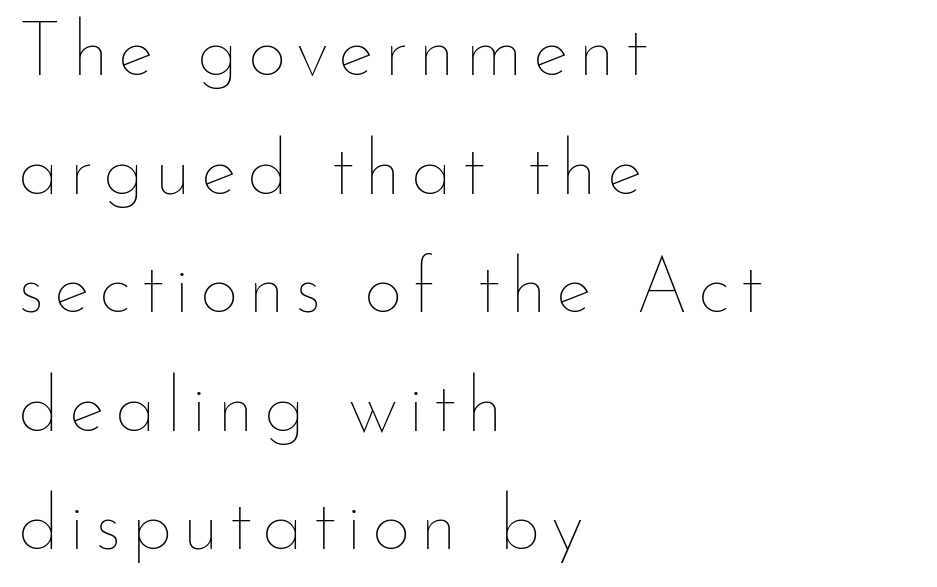
Q: Is the text bold? A: No.
Q: Is the text italic (slanted)? A: No, it is upright.
Q: Is the text underlined? A: No.
Q: How is the paragraph aligned? A: Left-aligned.
Q: Is the spacing between lines tight, normal or loose? A: Normal.
Q: Width (condensed, normal, or wide)? A: Normal.
Q: Stroke contrast? A: Low.
Q: x-height? A: Small.
Q: Monospaced? A: No.
